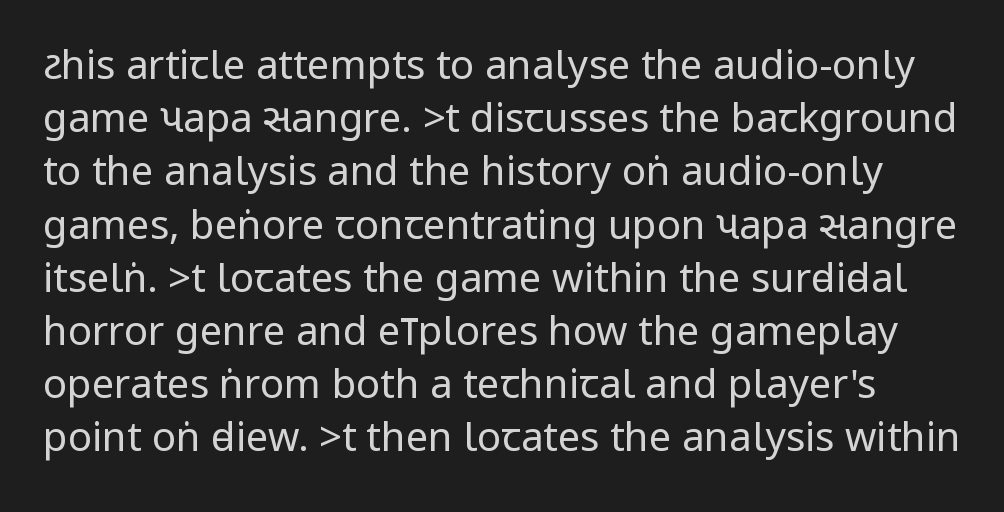
The image shows 40 px regular-weight, condensed sans-serif type, upright; set normal line spacing (1.33x), normal letter spacing, not underlined; low stroke contrast.
